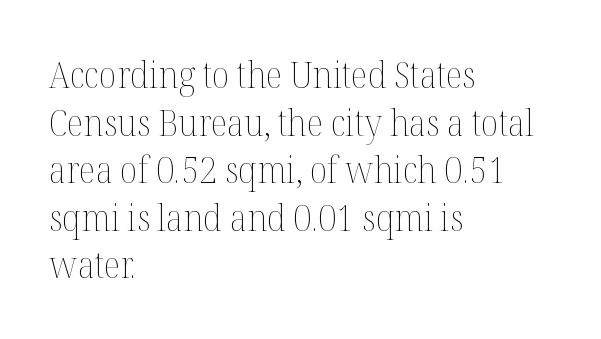
The image shows 36 px thin type, upright; set left-aligned, normal line spacing (1.32x), normal letter spacing, not underlined; medium stroke contrast and a medium x-height.
